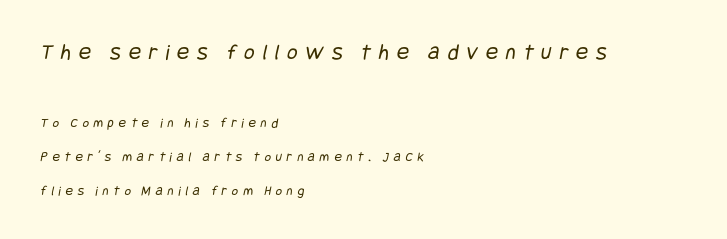
Q: Is the text bold? A: No.
Q: Is the text underlined? A: No.
Q: How is the paragraph aligned? A: Left-aligned.
Q: Is the spacing between letters normal or unusually wide? A: Unusually wide.
Q: Is the spacing between lines tight, normal or loose? A: Loose.
Q: Which block of text is set in a larger size, the first (top) or the second (bottom)? A: The first (top) one.
